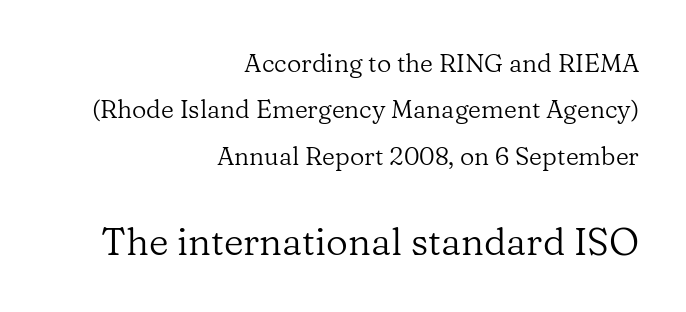
Leftover space on each line is placed entirely before the opening word. The passage shown is typed in a proportional face where columns would drift. A typesetter would call this zero additional tracking. The string is rendered with underlining switched off. Vertical strokes here are truly vertical.
